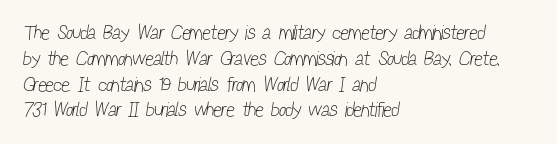
The image shows 20 px text type; set left-aligned, normal line spacing (1.29x), normal letter spacing, not underlined.
